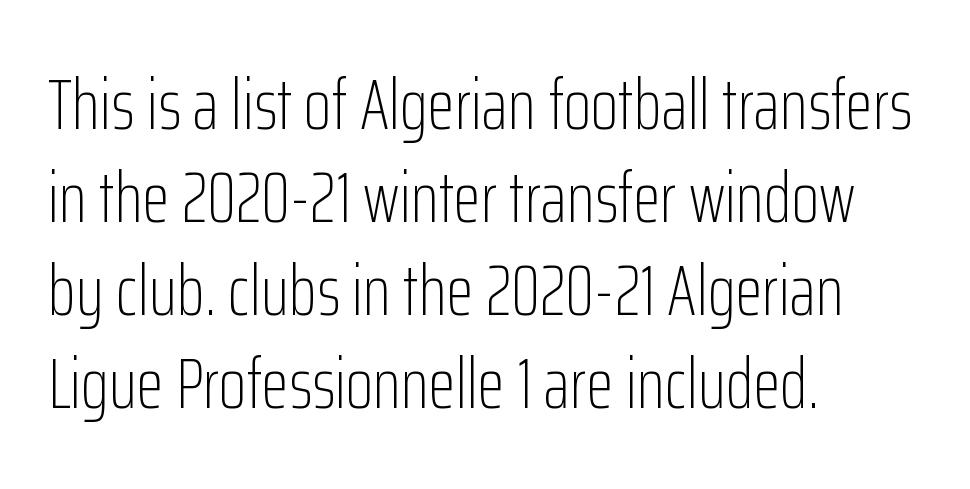
To sum up the face: it is a sans, with no serifs. Alignment: flush left. Here the designer chose a conventional face with non-uniform glyph widths. The face looks like a standard text weight, possibly lighter. Every stem runs plumb, perpendicular to the baseline.
